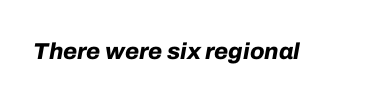
Looking at the ascenders, they clearly lean. Caption: standard tracking, unaltered. Pretty heavy lettering here — definitely bold. The baseline area is clear.
